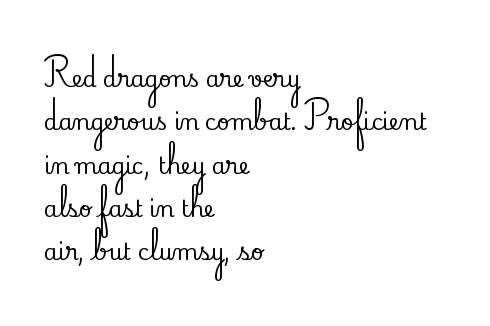
{"italic": "no", "underline": "no", "align": "left", "line_spacing": "loose", "line_spacing_ratio": 1.97, "letter_spacing": "normal", "letter_spacing_em": 0.0, "glyph_px": 22}
